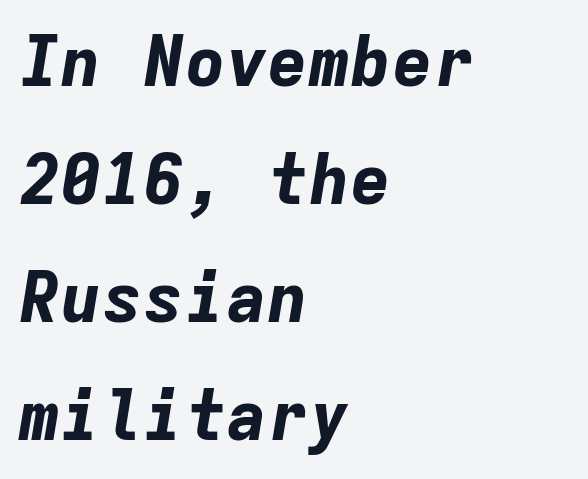
Any mark beneath the type? The region is blank. The passage shown has conventional tracking throughout. Casual observation: everything's shoved over to the left. Heavy, bold letterforms.
